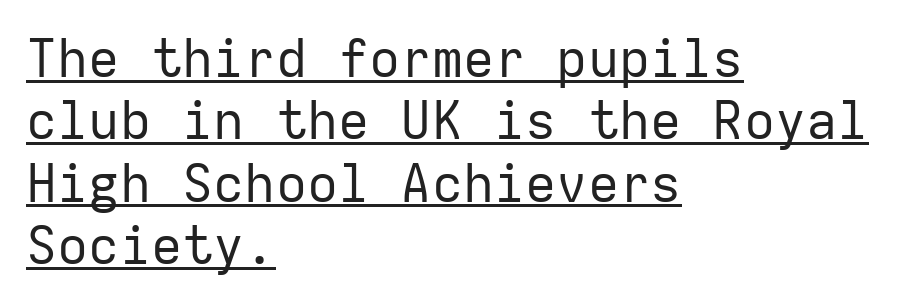
The image shows 52 px regular-weight sans-serif type, upright, monospaced; set left-aligned, line spacing 1.2x, normal letter spacing, underlined; low stroke contrast and a medium x-height.
